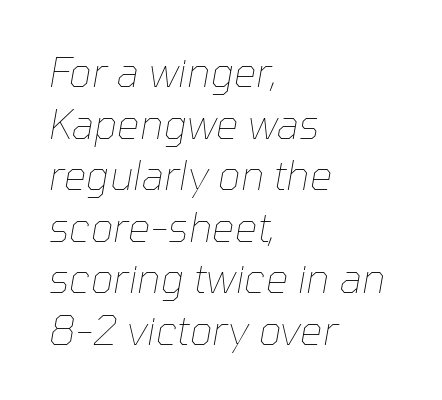
The image shows 40 px thin type, italic (leaning right); set left-aligned, normal line spacing (1.29x), normal letter spacing, not underlined; low stroke contrast and a medium x-height.
